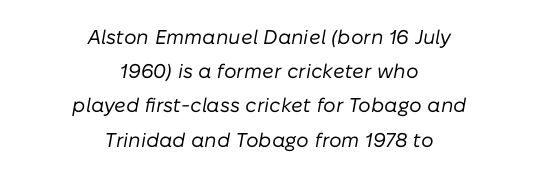
{"italic": "yes", "lean": "right", "slant_degrees": 10, "bold": "no", "underline": "no", "align": "center", "line_spacing_ratio": 1.71, "letter_spacing": "normal", "letter_spacing_em": 0.0, "glyph_px": 20}
